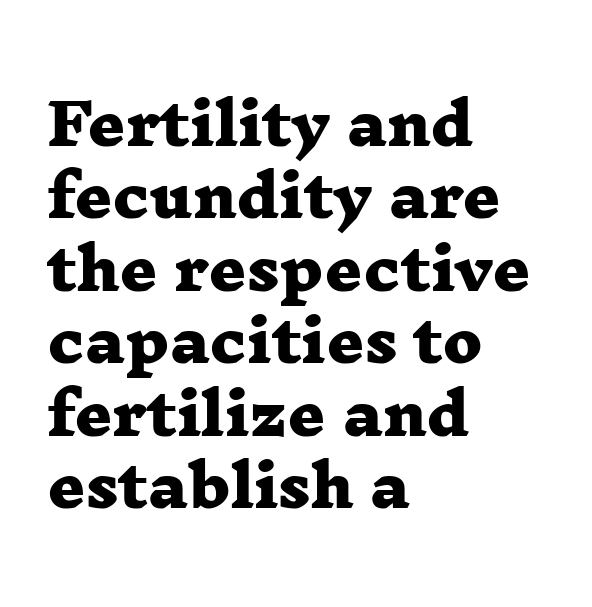
{"serif": "yes", "bold": "yes", "weight": "heavy", "width": "wide", "stroke_contrast": "low", "x_height": "medium", "monospaced": "no", "underline": "no", "align": "left", "line_spacing": "normal", "line_spacing_ratio": 1.25, "letter_spacing": "normal", "letter_spacing_em": 0.0, "glyph_px": 58}
